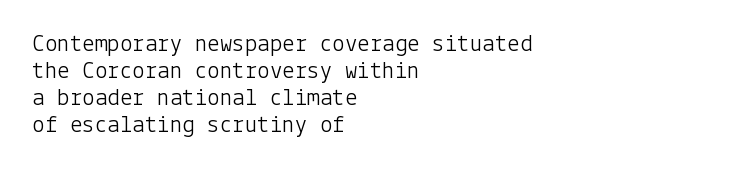
The image shows 25 px text type, upright; set left-aligned, tight line spacing (1.08x), normal letter spacing, not underlined.
